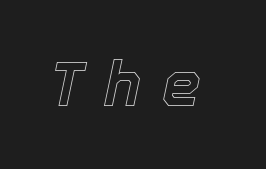
Q: Is the text italic (slanted)? A: Yes, it leans right by about 12 degrees.
Q: Is the text underlined? A: No.
Q: Is the spacing between letters normal or unusually wide? A: Unusually wide.
Q: Width (condensed, normal, or wide)? A: Normal.
Q: x-height? A: Medium.
Q: Monospaced? A: No.
